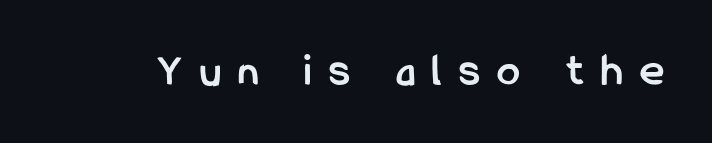
{"serif": "no", "italic": "no", "bold": "yes", "weight": "semibold", "width": "condensed", "stroke_contrast": "low", "x_height": "medium", "monospaced": "no", "underline": "no", "letter_spacing": "wide", "letter_spacing_em": 0.38, "glyph_px": 46}
